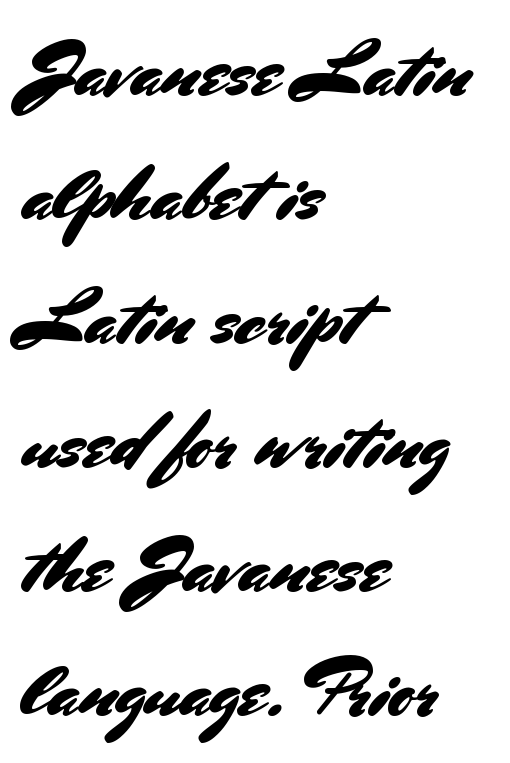
{"serif": "no", "width": "normal", "stroke_contrast": "medium", "x_height": "small", "monospaced": "no", "underline": "no", "align": "left", "line_spacing": "normal", "line_spacing_ratio": 1.57, "letter_spacing": "normal", "letter_spacing_em": 0.0, "glyph_px": 79}
